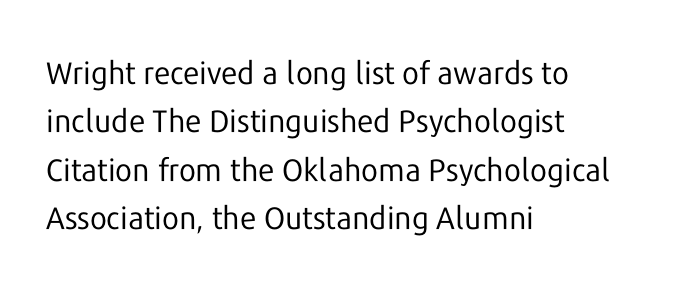
{"serif": "no", "italic": "no", "bold": "no", "weight": "regular", "width": "normal", "stroke_contrast": "low", "x_height": "medium", "monospaced": "no", "underline": "no", "align": "left", "line_spacing": "normal", "line_spacing_ratio": 1.56, "letter_spacing": "normal", "letter_spacing_em": 0.0, "glyph_px": 31}
